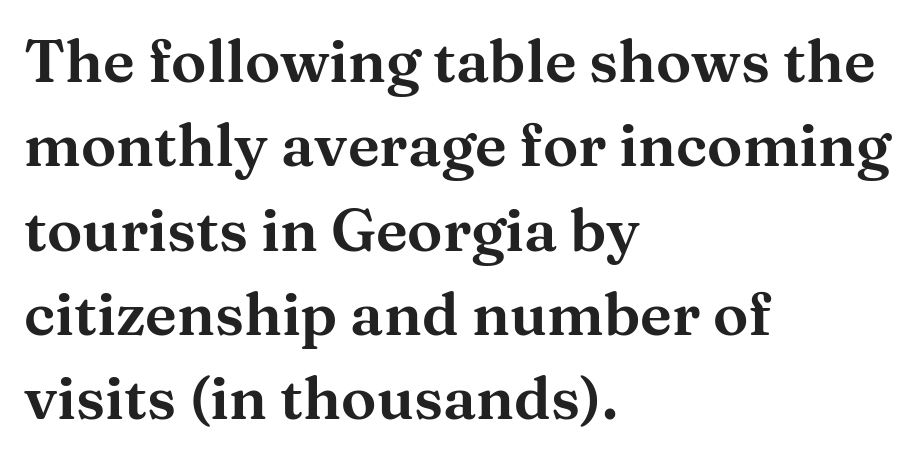
Q: Is the text italic (slanted)? A: No, it is upright.
Q: Is the typeface a serif or a sans-serif typeface? A: Serif.
Q: Is the text underlined? A: No.
Q: How is the paragraph aligned? A: Left-aligned.
Q: Is the spacing between letters normal or unusually wide? A: Normal.
Q: Is the spacing between lines tight, normal or loose? A: Normal.
Q: Width (condensed, normal, or wide)? A: Wide.
Q: Stroke contrast? A: Medium.
Q: x-height? A: Medium.
Q: Monospaced? A: No.
